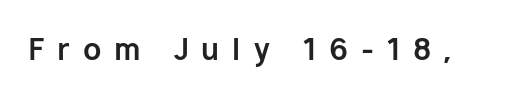
Q: Is the text bold? A: Yes.
Q: Is the text italic (slanted)? A: No, it is upright.
Q: Is the typeface a serif or a sans-serif typeface? A: Sans-serif.
Q: Is the text underlined? A: No.
Q: Is the spacing between letters normal or unusually wide? A: Unusually wide.
Q: Width (condensed, normal, or wide)? A: Normal.
Q: Stroke contrast? A: Low.
Q: x-height? A: Medium.
Q: Monospaced? A: No.
